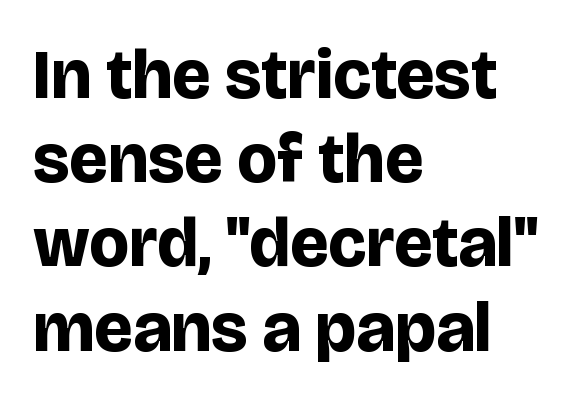
The image shows 69 px bold sans-serif type, upright; set left-aligned, line spacing 1.22x, normal letter spacing, not underlined; low stroke contrast and a large x-height.
